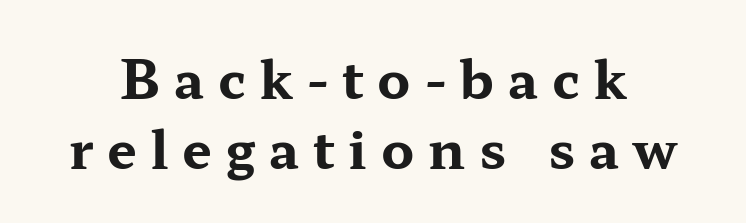
Q: Is the text bold? A: Yes.
Q: Is the text italic (slanted)? A: No, it is upright.
Q: Is the typeface a serif or a sans-serif typeface? A: Serif.
Q: Is the text underlined? A: No.
Q: Is the spacing between letters normal or unusually wide? A: Unusually wide.
Q: Is the spacing between lines tight, normal or loose? A: Normal.
Q: Width (condensed, normal, or wide)? A: Wide.
Q: Stroke contrast? A: Medium.
Q: x-height? A: Medium.
Q: Monospaced? A: No.
